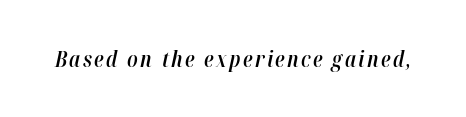
The image shows 22 px text type, italic (leaning right); set not underlined.
